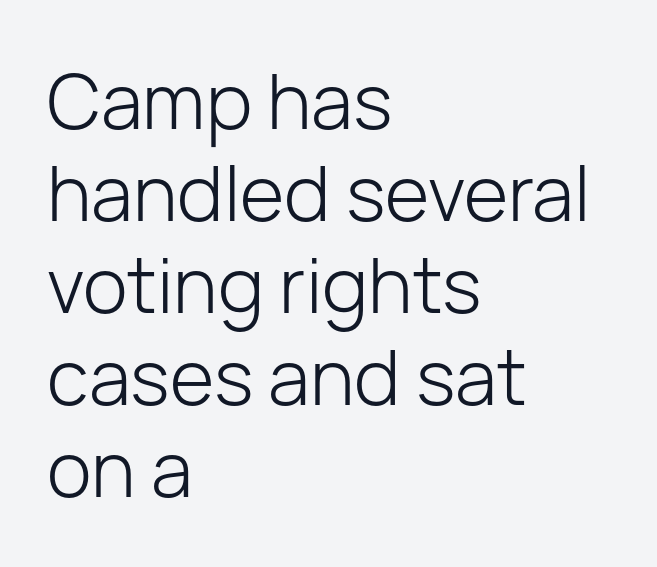
The image shows 76 px light sans-serif type, upright; set left-aligned, line spacing 1.21x, normal letter spacing, not underlined; low stroke contrast and a medium x-height.
